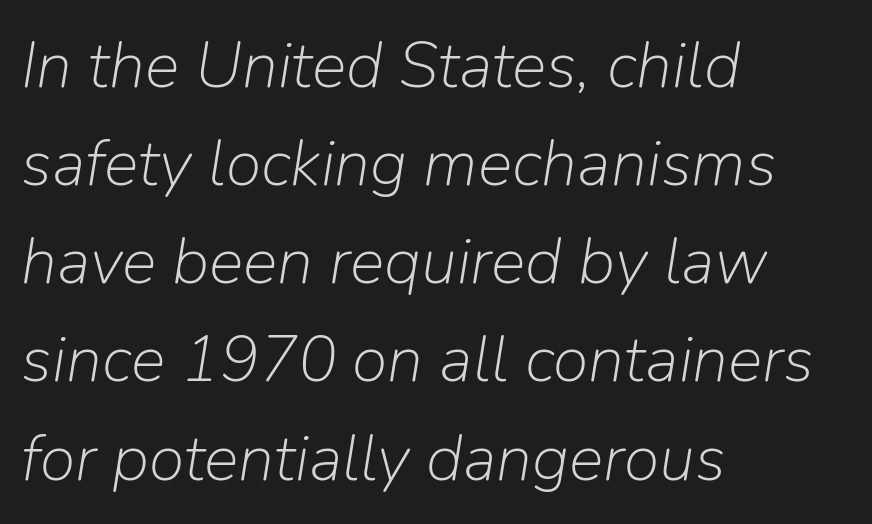
{"italic": "yes", "lean": "right", "slant_degrees": 9, "bold": "no", "weight": "light", "width": "normal", "stroke_contrast": "low", "x_height": "medium", "monospaced": "no", "underline": "no", "align": "left", "line_spacing": "normal", "line_spacing_ratio": 1.51, "letter_spacing": "normal", "letter_spacing_em": 0.0, "glyph_px": 65}
